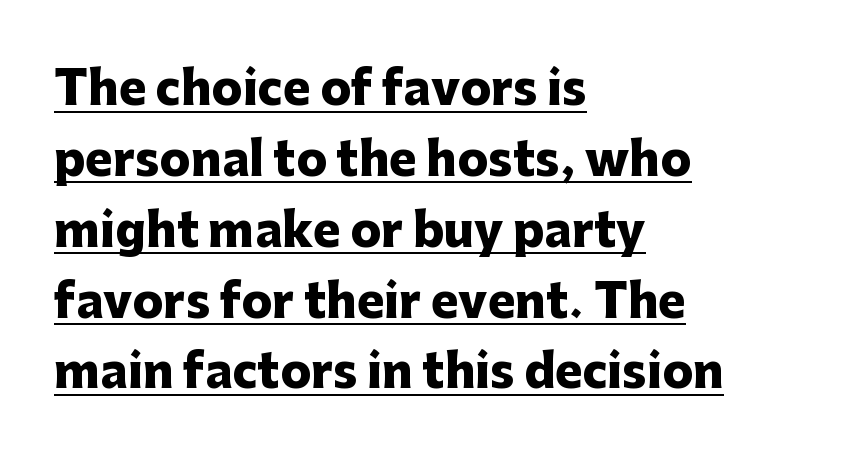
The image shows 46 px heavy sans-serif type, upright; set left-aligned, normal line spacing (1.54x), normal letter spacing, underlined; low stroke contrast and a medium x-height.
